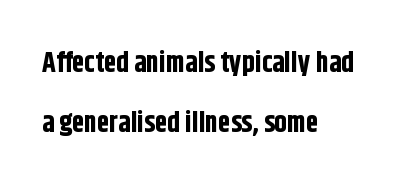
Q: Is the text bold? A: Yes.
Q: Is the text italic (slanted)? A: No, it is upright.
Q: Is the typeface a serif or a sans-serif typeface? A: Sans-serif.
Q: Is the text underlined? A: No.
Q: How is the paragraph aligned? A: Left-aligned.
Q: Is the spacing between letters normal or unusually wide? A: Normal.
Q: Is the spacing between lines tight, normal or loose? A: Loose.
Q: Width (condensed, normal, or wide)? A: Condensed.
Q: Stroke contrast? A: Low.
Q: x-height? A: Large.
Q: Monospaced? A: No.
